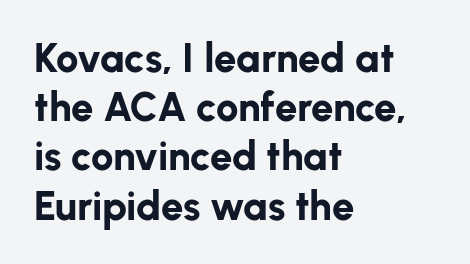
The image shows 40 px bold sans-serif type, upright; set left-aligned, line spacing 1.23x, normal letter spacing, not underlined; low stroke contrast and a medium x-height.
